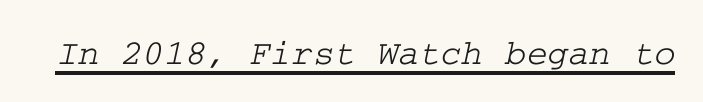
{"serif": "yes", "width": "wide", "stroke_contrast": "low", "x_height": "medium", "underline": "yes", "letter_spacing": "normal", "letter_spacing_em": 0.0, "glyph_px": 36}
